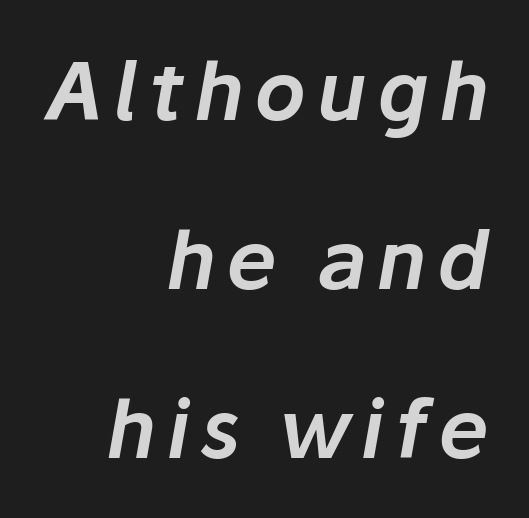
The foot of each line stays bare and open. Notice how the stems are inclined rather than vertical — that's the hallmark of italics. These lines are rendered in a variable-pitch font. Whoever set this chose breathing room over compactness in the vertical rhythm.
